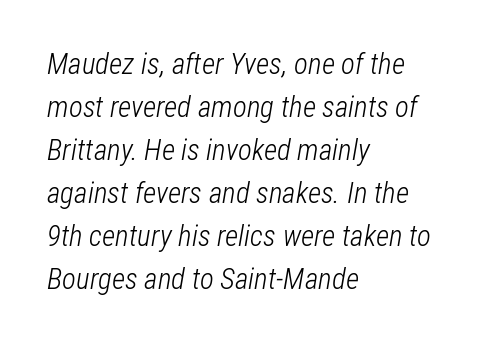
Q: Is the text bold? A: No.
Q: Is the text italic (slanted)? A: Yes, it leans right by about 12 degrees.
Q: Is the text underlined? A: No.
Q: How is the paragraph aligned? A: Left-aligned.
Q: Is the spacing between letters normal or unusually wide? A: Normal.
Q: Is the spacing between lines tight, normal or loose? A: Normal.
Q: Width (condensed, normal, or wide)? A: Condensed.
Q: Stroke contrast? A: Low.
Q: x-height? A: Medium.
Q: Monospaced? A: No.
